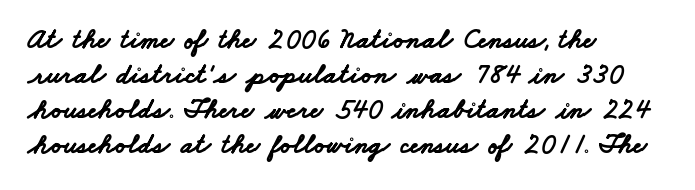
These lines stack with their left ends in a neat column. Between one letter and the next there's only the usual sliver of space. This sample has the flowing, uneven cadence of proportional lettering. The font is running at its bold setting.
